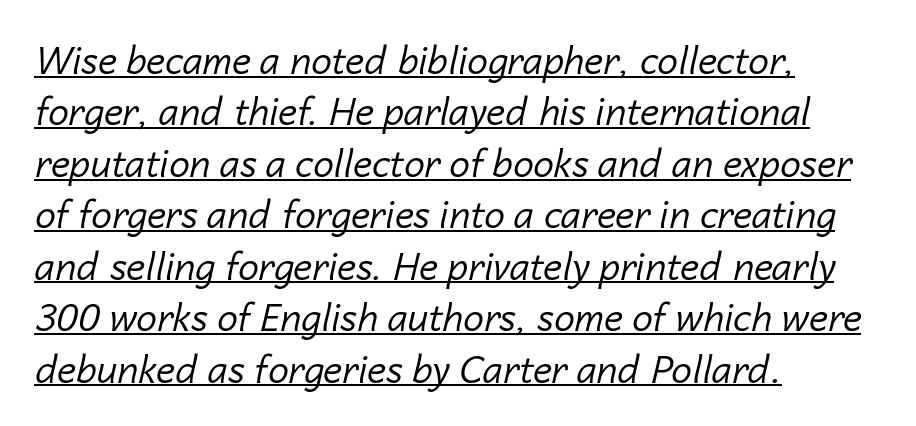
The image shows 37 px regular-weight type, italic (leaning right); set left-aligned, normal line spacing (1.39x), normal letter spacing, underlined; low stroke contrast and a medium x-height.
